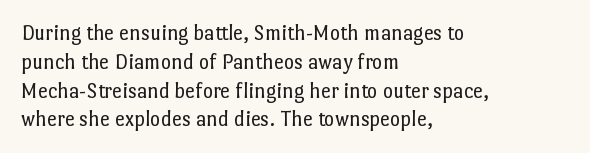
The image shows 22 px text type, upright; set left-aligned, normal line spacing (1.31x), normal letter spacing, not underlined.
